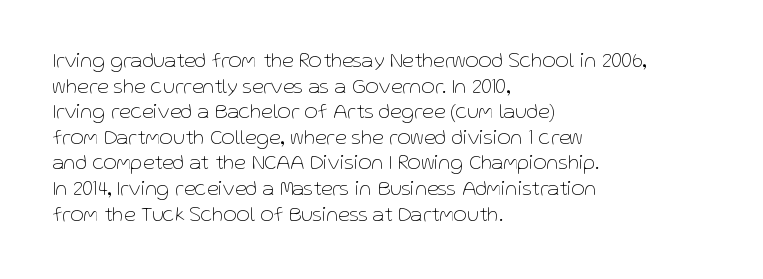
Does extra space separate the letters? No, they use regular spacing. The passage is arranged the way most books set body copy — flush left. The area under the type is left untouched. The face looks like a standard text weight, possibly lighter. Notice how the stems are strictly vertical — no italics here.
